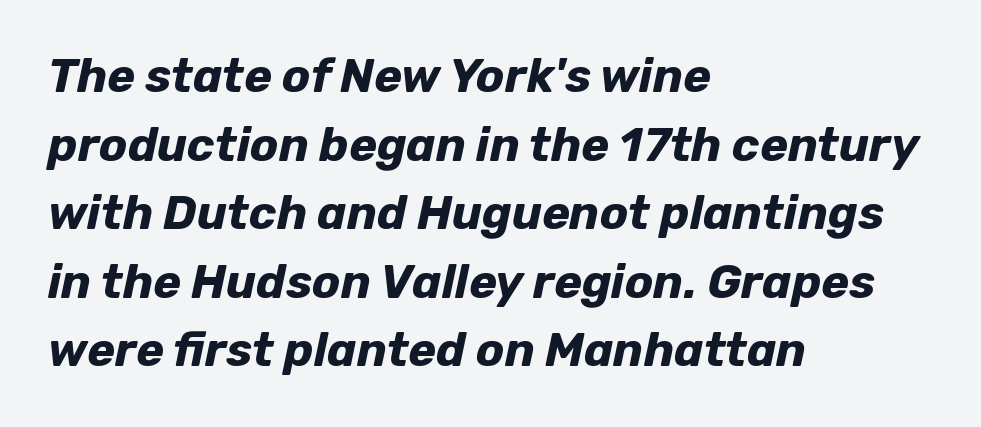
The text carries the slant typical of an italic or oblique font. How would I describe the line gaps? Plain and ordinary. The words here are not underlined. Caption: bold face, heavy strokes.
